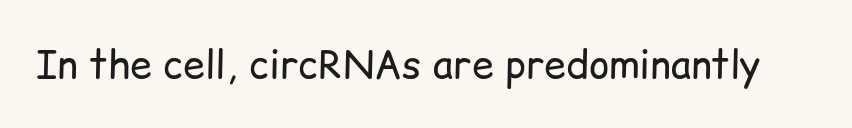
{"serif": "no", "italic": "no", "bold": "no", "weight": "regular", "width": "normal", "stroke_contrast": "low", "x_height": "medium", "monospaced": "no", "underline": "no", "letter_spacing": "normal", "letter_spacing_em": 0.0, "glyph_px": 39}
